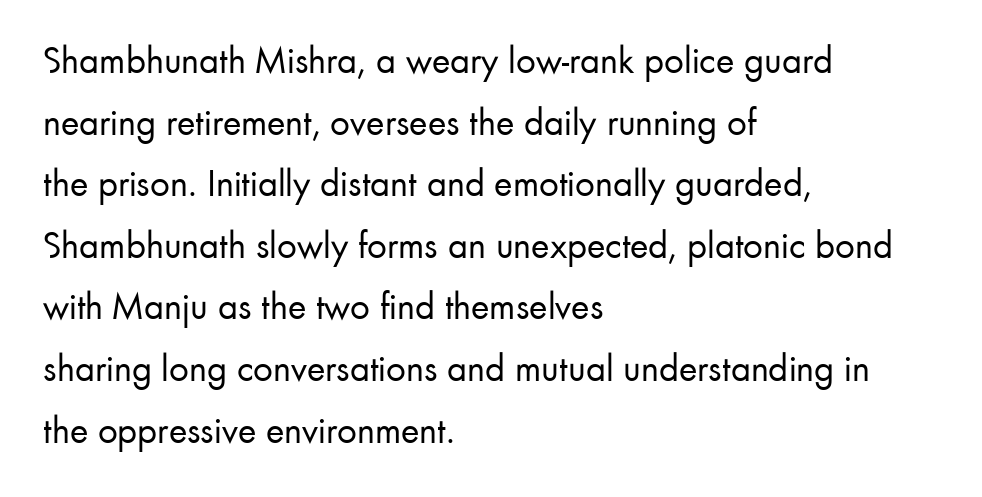
The gaps between neighbouring characters are ordinary and unremarkable. The ragged edge is on the right, which tells us the setting is flush left. Is there much room between lines? A standard amount, neither cramped nor airy. Honestly, there is no underline to notice here at all. The font family rendered here belongs to the sans-serif group. The specimen reads as upright at a glance.
